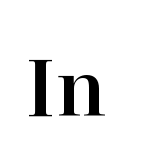
{"serif": "yes", "italic": "no", "width": "normal", "stroke_contrast": "high", "x_height": "medium", "monospaced": "no", "underline": "no", "letter_spacing": "normal", "letter_spacing_em": 0.0, "glyph_px": 77}
